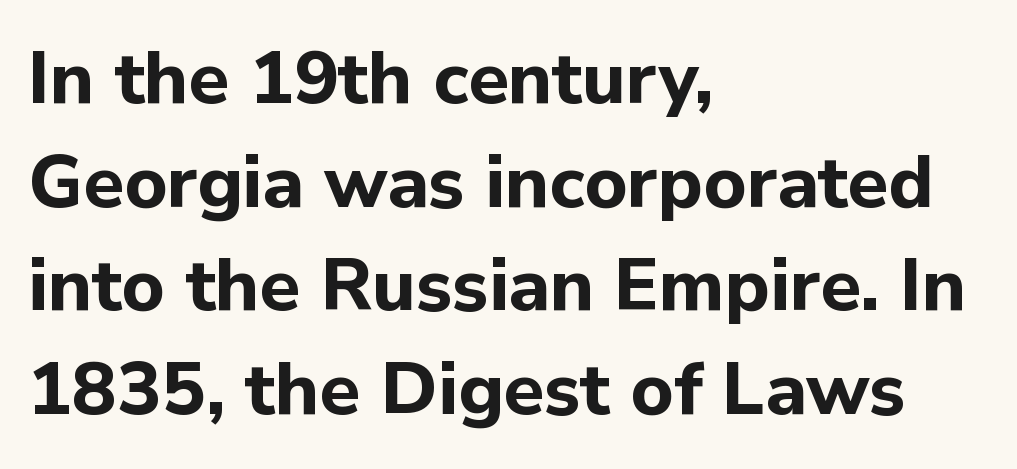
{"serif": "no", "italic": "no", "bold": "yes", "weight": "bold", "width": "normal", "stroke_contrast": "low", "x_height": "medium", "monospaced": "no", "underline": "no", "align": "left", "line_spacing": "normal", "line_spacing_ratio": 1.4, "letter_spacing": "normal", "letter_spacing_em": 0.0, "glyph_px": 74}
